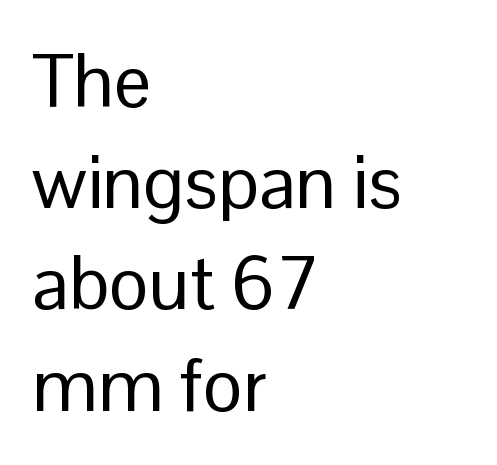
The gap between lines stays unmarked. The designer went with a sans here, leaving each stem footless. The rendering uses natural spacing where letterforms have individual widths. Every row of glyphs begins at an identical x-position on the left. On a weight scale, this lands at 450 or below.
